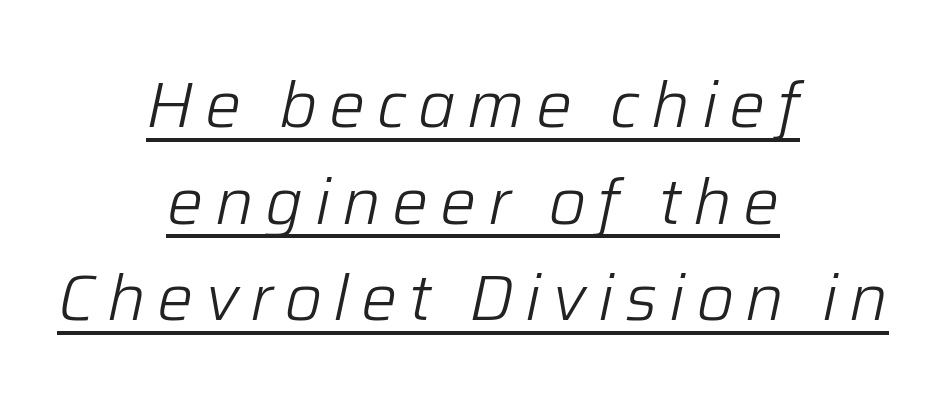
Whoever set this chose a conventional vertical rhythm. The axis of the letterforms is tilted away from vertical. Here the designer chose a conventional face with non-uniform glyph widths. Leftover space on each line is divided equally before and after the words. The sample's only ornament is a line tracing under the words.
